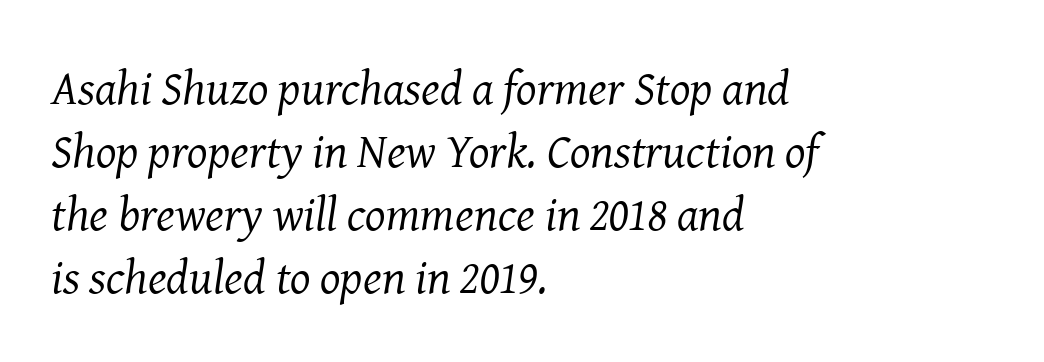
The image shows 48 px regular-weight serif type, italic (leaning right); set left-aligned, normal line spacing (1.31x), normal letter spacing, not underlined; medium stroke contrast and a medium x-height.
